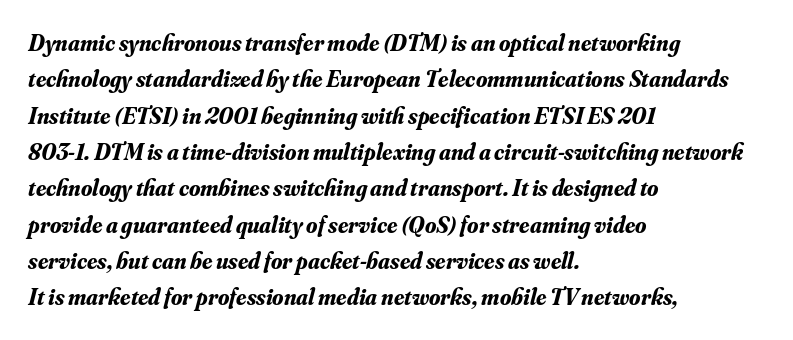
{"italic": "yes", "lean": "right", "slant_degrees": 16, "bold": "yes", "underline": "no", "align": "left", "line_spacing": "normal", "line_spacing_ratio": 1.58, "letter_spacing": "normal", "letter_spacing_em": 0.0, "glyph_px": 23}
